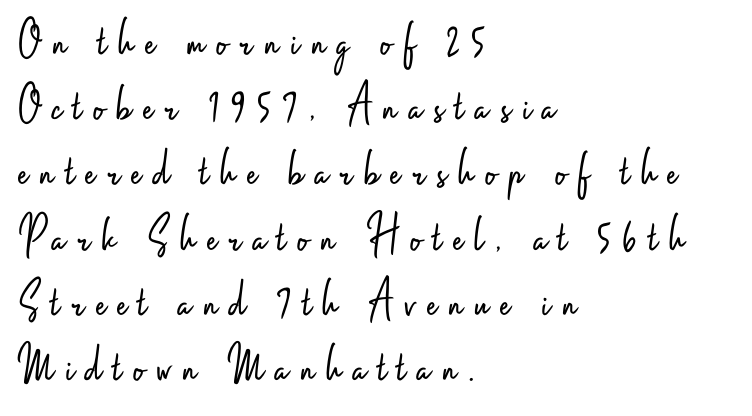
The image shows 53 px light, condensed sans-serif type; set left-aligned, line spacing 1.23x, unusually wide letter spacing (+0.22 em), not underlined; low stroke contrast and a small x-height.
